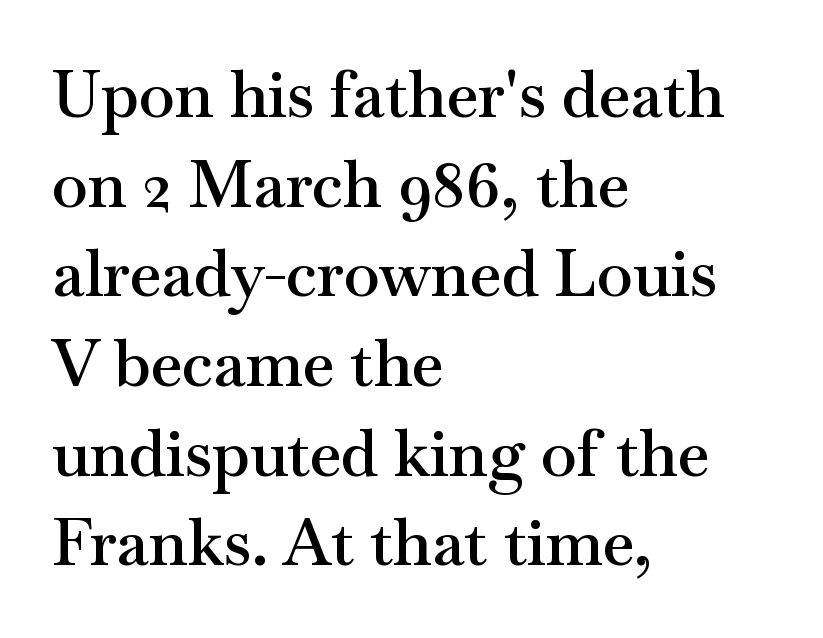
Q: Is the text bold? A: Semi-bold.
Q: Is the text italic (slanted)? A: No, it is upright.
Q: Is the typeface a serif or a sans-serif typeface? A: Serif.
Q: Is the text underlined? A: No.
Q: How is the paragraph aligned? A: Left-aligned.
Q: Is the spacing between letters normal or unusually wide? A: Normal.
Q: Is the spacing between lines tight, normal or loose? A: Normal.
Q: Width (condensed, normal, or wide)? A: Wide.
Q: Stroke contrast? A: Medium.
Q: x-height? A: Small.
Q: Monospaced? A: No.
